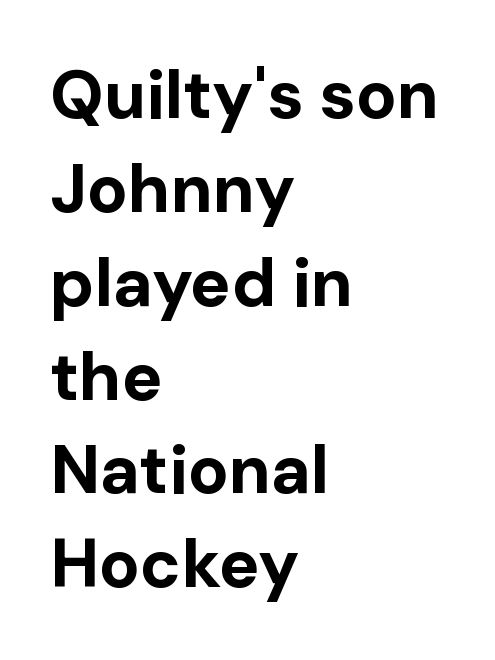
{"serif": "no", "italic": "no", "bold": "yes", "weight": "bold", "width": "normal", "stroke_contrast": "low", "x_height": "medium", "monospaced": "no", "underline": "no", "align": "left", "line_spacing": "normal", "line_spacing_ratio": 1.38, "letter_spacing": "normal", "letter_spacing_em": 0.0, "glyph_px": 68}
